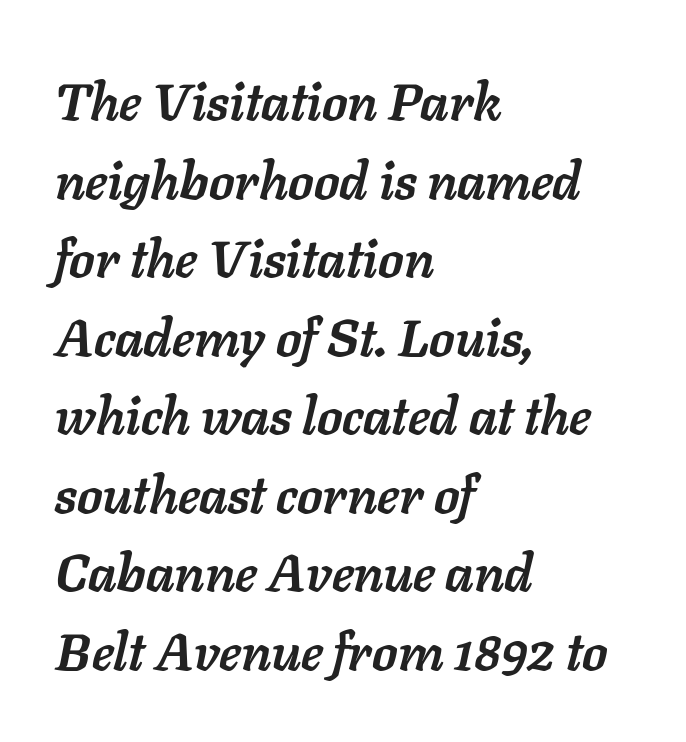
{"italic": "yes", "lean": "right", "slant_degrees": 11, "bold": "yes", "weight": "semibold", "width": "normal", "stroke_contrast": "low", "x_height": "medium", "monospaced": "no", "underline": "no", "align": "left", "line_spacing": "normal", "line_spacing_ratio": 1.51, "letter_spacing": "normal", "letter_spacing_em": 0.0, "glyph_px": 52}
